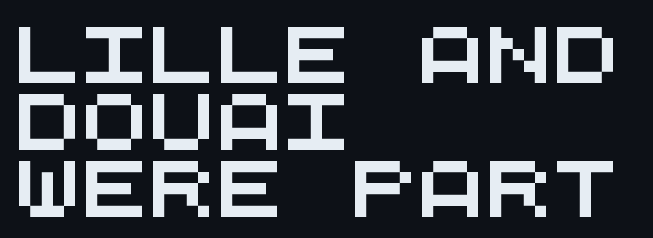
Words float on clear page, feet unadorned. Fixed-width glyphs throughout — classic coding-font behaviour. Does the type have serifs? No, each stem ends abruptly. This sample is left-justified, so line endings fall wherever the words run out. Short note: letters normally spaced.
